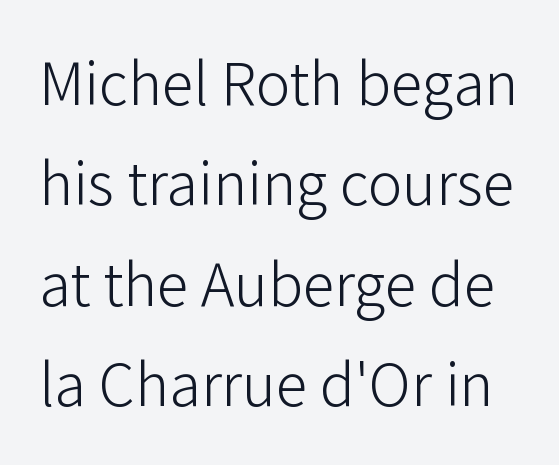
Q: Is the text bold? A: No.
Q: Is the text italic (slanted)? A: No, it is upright.
Q: Is the typeface a serif or a sans-serif typeface? A: Sans-serif.
Q: Is the text underlined? A: No.
Q: Is the spacing between letters normal or unusually wide? A: Normal.
Q: Is the spacing between lines tight, normal or loose? A: Normal.
Q: Width (condensed, normal, or wide)? A: Normal.
Q: Stroke contrast? A: Low.
Q: x-height? A: Medium.
Q: Monospaced? A: No.
